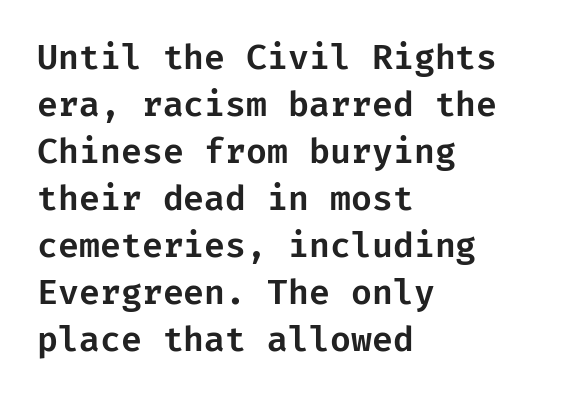
Q: Is the text italic (slanted)? A: No, it is upright.
Q: Is the typeface a serif or a sans-serif typeface? A: Sans-serif.
Q: Is the text underlined? A: No.
Q: How is the paragraph aligned? A: Left-aligned.
Q: Is the spacing between letters normal or unusually wide? A: Normal.
Q: Is the spacing between lines tight, normal or loose? A: Normal.
Q: Width (condensed, normal, or wide)? A: Normal.
Q: Stroke contrast? A: Low.
Q: x-height? A: Medium.
